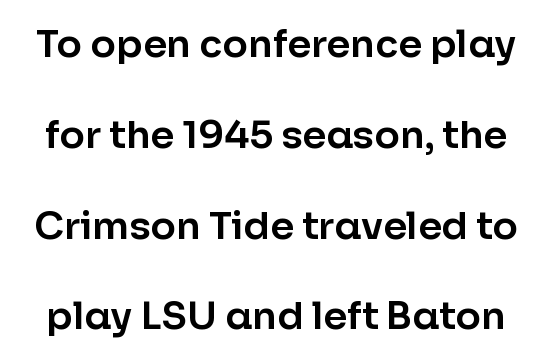
The image shows 38 px sans-serif type, upright; set loose line spacing (2.39x), normal letter spacing, not underlined; low stroke contrast and a medium x-height.
